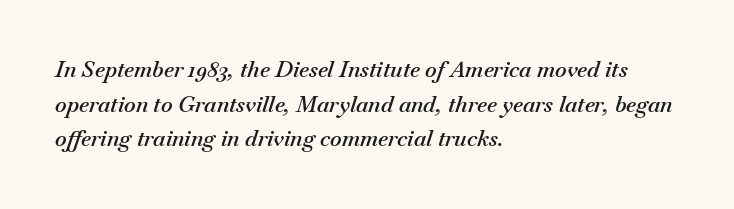
{"italic": "yes", "lean": "right", "slant_degrees": 18, "bold": "semi", "underline": "no", "align": "left", "line_spacing": "normal", "line_spacing_ratio": 1.57, "letter_spacing": "normal", "letter_spacing_em": 0.0, "glyph_px": 22}
